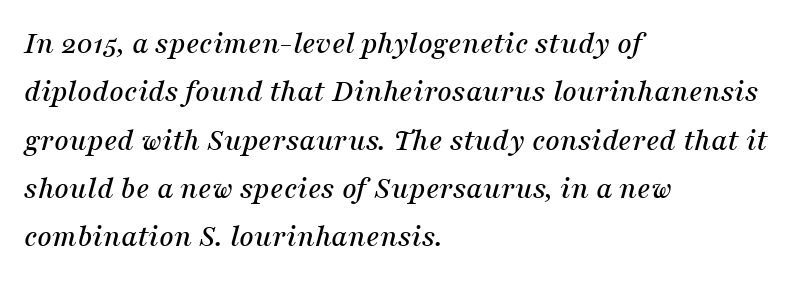
Quick note: interline space is typical. I'd call this a serif setting — the letters wear small feet. Descender tails drop into unmarked territory. Is the letter spacing exaggerated? No — it looks like the ordinary default. The lines in this sample share a left origin and differ only in where they stop. The specimen reads as italic at a glance.
